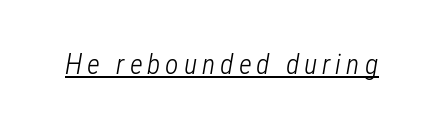
Q: Is the text bold? A: No.
Q: Is the text italic (slanted)? A: Yes, it leans right by about 12 degrees.
Q: Is the text underlined? A: Yes.
Q: Width (condensed, normal, or wide)? A: Condensed.
Q: Stroke contrast? A: Low.
Q: x-height? A: Medium.
Q: Monospaced? A: No.
